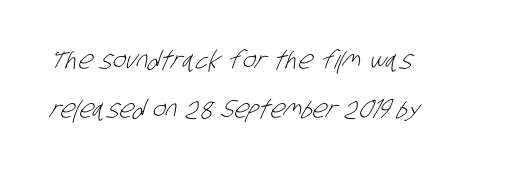
Compared with typical body copy, the letter spacing here is the same. Beneath every word, the page is bare. The cut favours lightness, reaching ordinary text weight at its darkest. How would I describe the line gaps? Wide and relaxed. The typesetter chose a ragged-right arrangement here.
